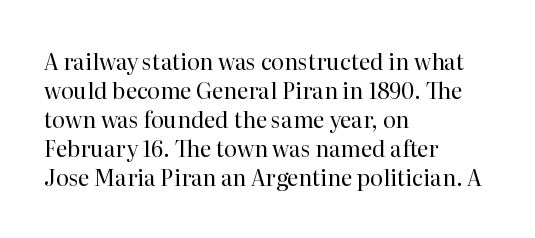
The image shows 22 px text type, upright; set left-aligned, normal line spacing (1.32x), normal letter spacing, not underlined.
